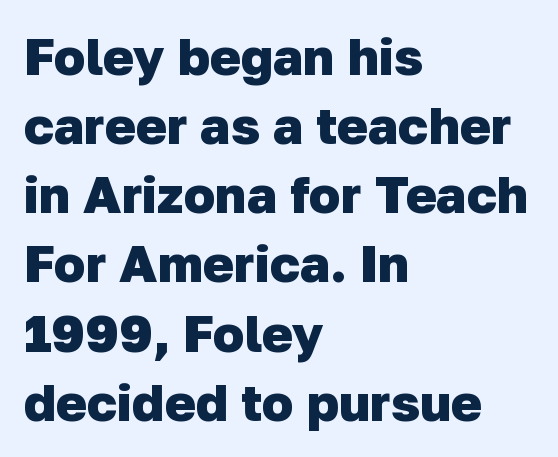
The image shows 52 px heavy sans-serif type; set left-aligned, normal line spacing (1.33x), normal letter spacing, not underlined; low stroke contrast and a medium x-height.
